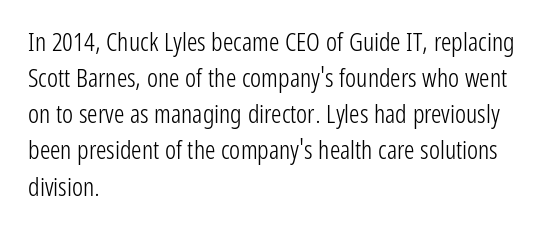
Q: Is the text bold? A: No.
Q: Is the text italic (slanted)? A: No, it is upright.
Q: Is the text underlined? A: No.
Q: How is the paragraph aligned? A: Left-aligned.
Q: Is the spacing between letters normal or unusually wide? A: Normal.
Q: Is the spacing between lines tight, normal or loose? A: Normal.
